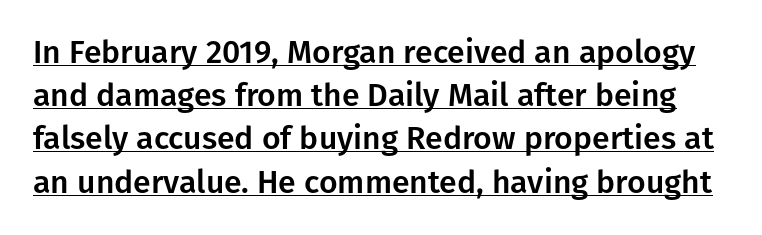
Q: Is the text italic (slanted)? A: No, it is upright.
Q: Is the typeface a serif or a sans-serif typeface? A: Sans-serif.
Q: Is the text underlined? A: Yes.
Q: Is the spacing between letters normal or unusually wide? A: Normal.
Q: Is the spacing between lines tight, normal or loose? A: Normal.
Q: Width (condensed, normal, or wide)? A: Normal.
Q: Stroke contrast? A: Low.
Q: x-height? A: Medium.
Q: Monospaced? A: No.
